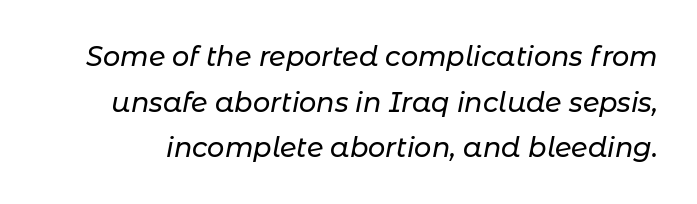
Q: Is the text italic (slanted)? A: Yes, it leans right by about 11 degrees.
Q: Is the text underlined? A: No.
Q: Is the spacing between letters normal or unusually wide? A: Normal.
Q: Is the spacing between lines tight, normal or loose? A: Normal.
